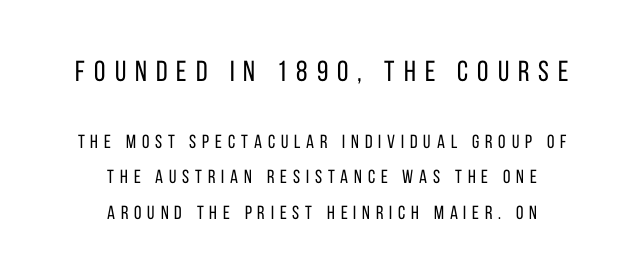
Caption: face not bold, strokes unweighted. Serif or sans? Sans — the stroke terminals are bare. Does extra space separate the letters? Yes, quite a lot of it. Quick note: not italic, upright.
